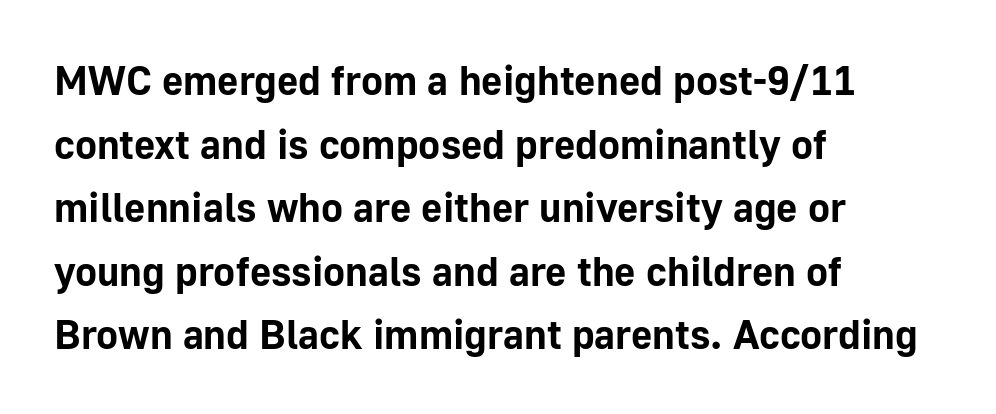
The image shows 41 px bold sans-serif type, upright; set left-aligned, normal line spacing (1.55x), normal letter spacing, not underlined; low stroke contrast and a medium x-height.
